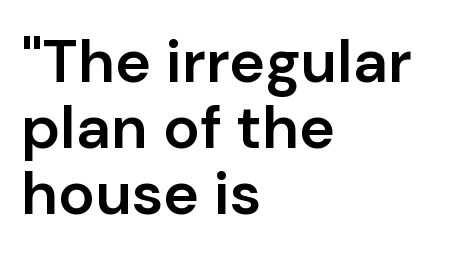
The letters advance in unequal steps, a hallmark of proportional type. Examine the stroke ends and you'll find no serifs. Students, this is semibold: more ink than regular, less than bold. Spacing between characters is what you'd get straight out of the box.
